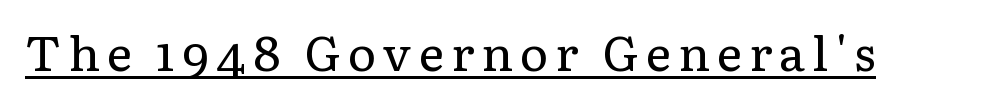
Italic? Not at all — the glyphs are vertical. Note the varied advance widths — an 'i' is clearly narrower than an 'm'. Examine the stroke ends and you'll spot serifs. Nothing heavy about these letters — not bold at all.
